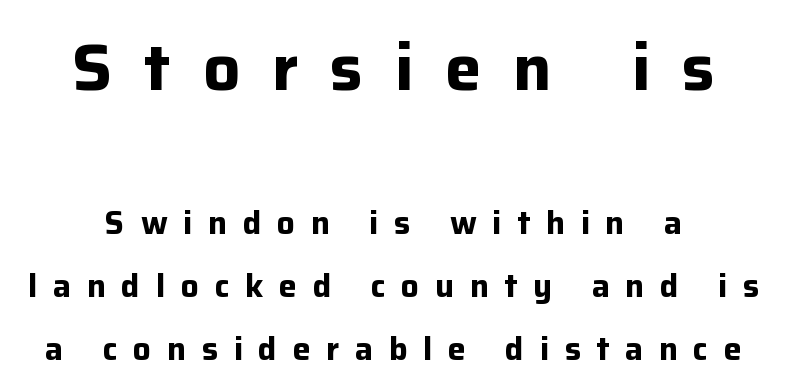
The image shows 65 px bold sans-serif type, upright; set loose line spacing (1.98x), unusually wide letter spacing (+0.49 em), not underlined; the first (top) block is 2.03x larger; low stroke contrast and a medium x-height.
